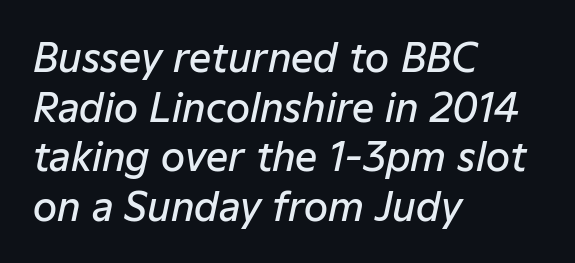
{"italic": "yes", "lean": "right", "slant_degrees": 12, "bold": "semi", "weight": "semibold", "width": "normal", "stroke_contrast": "low", "x_height": "medium", "monospaced": "no", "underline": "no", "align": "left", "line_spacing": "normal", "line_spacing_ratio": 1.27, "letter_spacing": "normal", "letter_spacing_em": 0.0, "glyph_px": 39}
